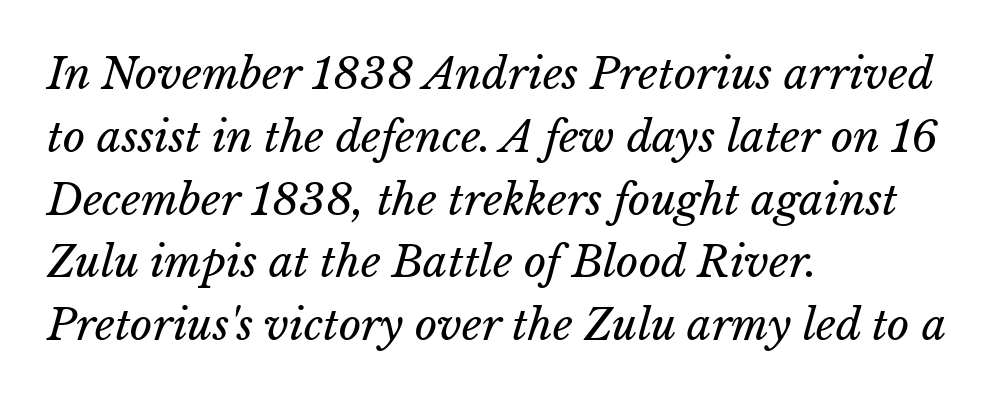
{"bold": "no", "weight": "regular", "width": "normal", "stroke_contrast": "low", "x_height": "medium", "monospaced": "no", "underline": "no", "align": "left", "line_spacing": "normal", "line_spacing_ratio": 1.46, "letter_spacing": "normal", "letter_spacing_em": 0.0, "glyph_px": 43}
